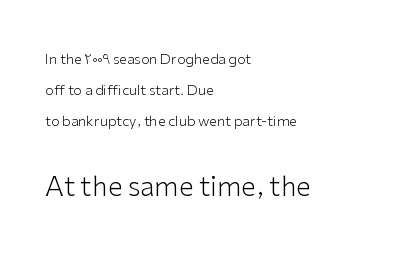
Q: Is the text bold? A: No.
Q: Is the text italic (slanted)? A: No, it is upright.
Q: Is the text underlined? A: No.
Q: How is the paragraph aligned? A: Left-aligned.
Q: Is the spacing between letters normal or unusually wide? A: Normal.
Q: Is the spacing between lines tight, normal or loose? A: Loose.
Q: Which block of text is set in a larger size, the first (top) or the second (bottom)? A: The second (bottom) one.
